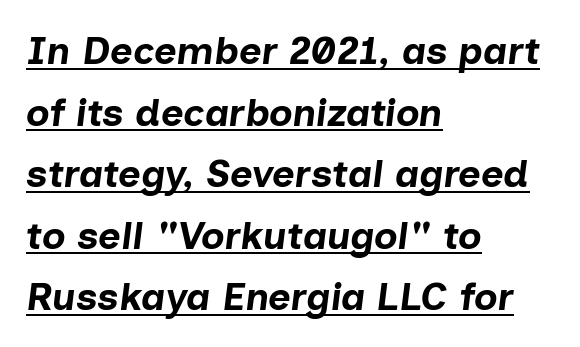
Q: Is the text bold? A: Yes.
Q: Is the text italic (slanted)? A: Yes, it leans right by about 7 degrees.
Q: Is the text underlined? A: Yes.
Q: How is the paragraph aligned? A: Left-aligned.
Q: Is the spacing between letters normal or unusually wide? A: Normal.
Q: Is the spacing between lines tight, normal or loose? A: Normal.
Q: Width (condensed, normal, or wide)? A: Normal.
Q: Stroke contrast? A: Low.
Q: x-height? A: Medium.
Q: Monospaced? A: No.
